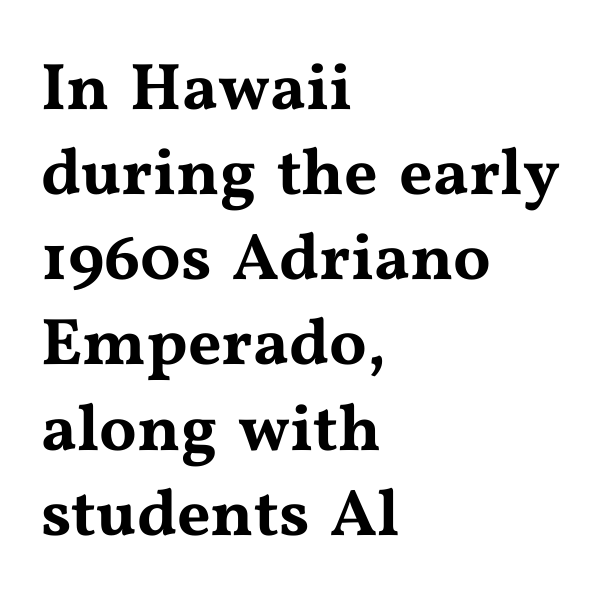
{"serif": "yes", "italic": "no", "width": "wide", "stroke_contrast": "medium", "x_height": "medium", "monospaced": "no", "underline": "no", "align": "left", "line_spacing": "normal", "line_spacing_ratio": 1.29, "letter_spacing": "normal", "letter_spacing_em": 0.0, "glyph_px": 66}
